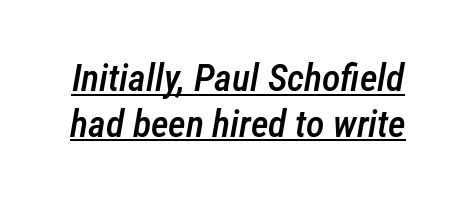
The image shows 38 px semibold, condensed type, italic (leaning right); set line spacing 1.2x, normal letter spacing, underlined; low stroke contrast and a medium x-height.
